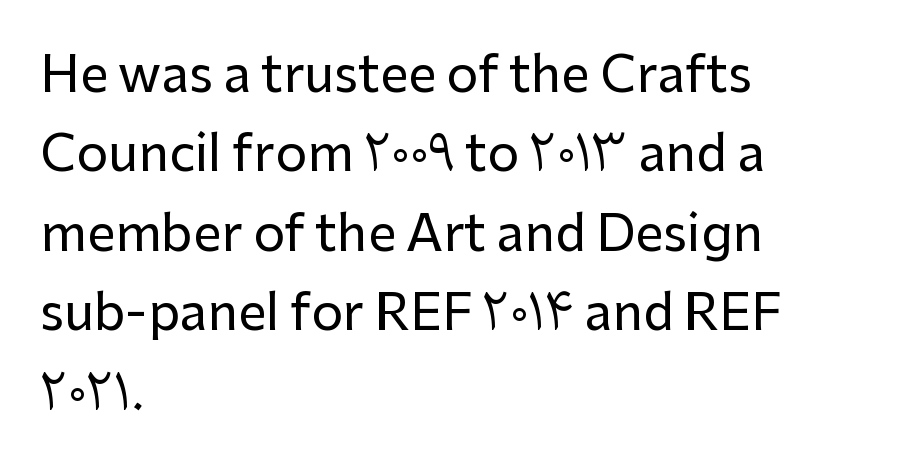
Q: Is the text italic (slanted)? A: No, it is upright.
Q: Is the typeface a serif or a sans-serif typeface? A: Sans-serif.
Q: Is the text underlined? A: No.
Q: How is the paragraph aligned? A: Left-aligned.
Q: Is the spacing between letters normal or unusually wide? A: Normal.
Q: Is the spacing between lines tight, normal or loose? A: Normal.
Q: Width (condensed, normal, or wide)? A: Normal.
Q: Stroke contrast? A: Low.
Q: x-height? A: Medium.
Q: Monospaced? A: No.
